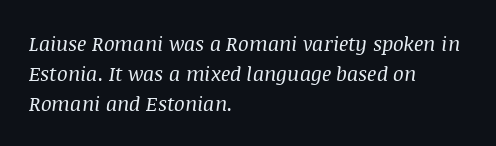
{"italic": "yes", "lean": "right", "slant_degrees": 8, "bold": "no", "underline": "no", "align": "left", "line_spacing": "normal", "line_spacing_ratio": 1.49, "letter_spacing": "normal", "letter_spacing_em": 0.0, "glyph_px": 20}
